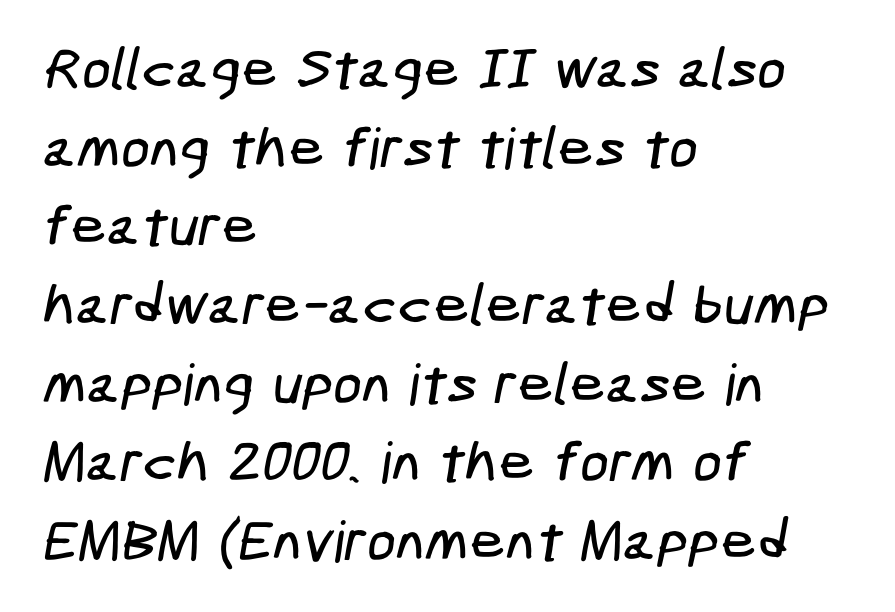
The text was rendered using a sans face with plain stroke endings. Horizontal alignment here is leftward, the default for most running prose. There is no visible air inserted between adjacent glyphs. Reading down the column, the eye jumps a familiar distance to each next line. The space directly below the letters is spotless.
